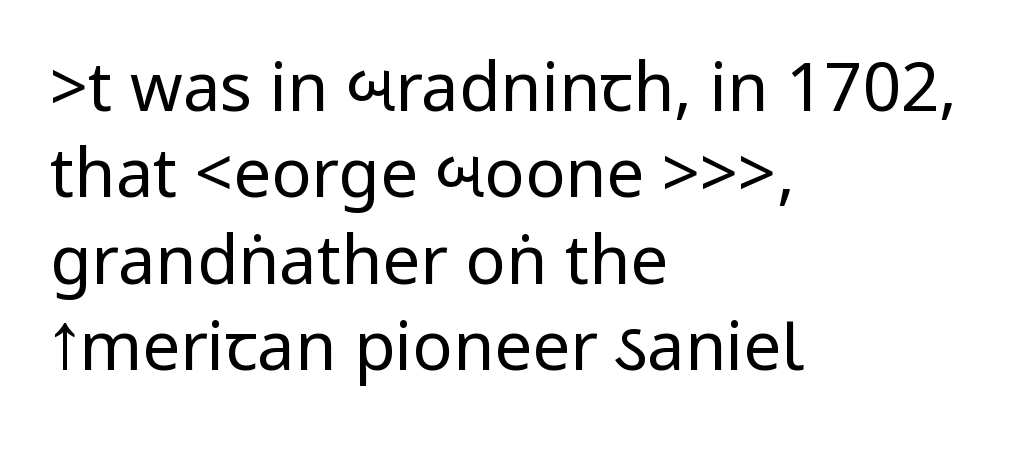
Q: Is the text bold? A: No.
Q: Is the text italic (slanted)? A: No, it is upright.
Q: Is the typeface a serif or a sans-serif typeface? A: Sans-serif.
Q: Is the text underlined? A: No.
Q: How is the paragraph aligned? A: Left-aligned.
Q: Is the spacing between letters normal or unusually wide? A: Normal.
Q: Is the spacing between lines tight, normal or loose? A: Normal.
Q: Width (condensed, normal, or wide)? A: Condensed.
Q: Stroke contrast? A: Low.
